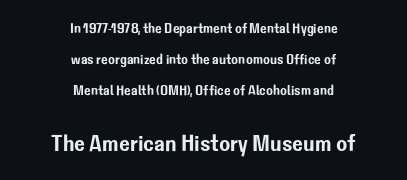
{"italic": "no", "underline": "no", "align": "center", "line_spacing": "loose", "line_spacing_ratio": 2.23, "letter_spacing": "normal", "letter_spacing_em": 0.0, "larger_block": "second", "size_ratio": 1.64, "glyph_px": 23}
